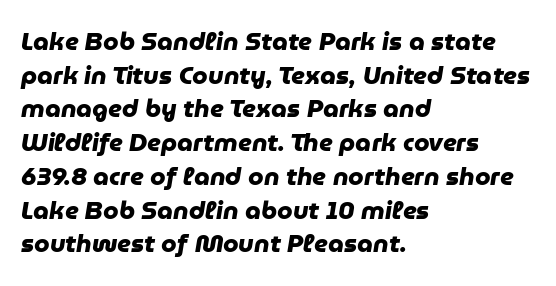
The image shows 25 px bold type; set left-aligned, normal line spacing (1.35x), normal letter spacing, not underlined.
